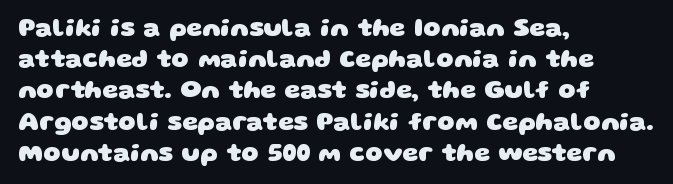
{"bold": "yes", "underline": "no", "align": "left", "line_spacing": "normal", "line_spacing_ratio": 1.25, "letter_spacing": "normal", "letter_spacing_em": 0.0, "glyph_px": 25}
